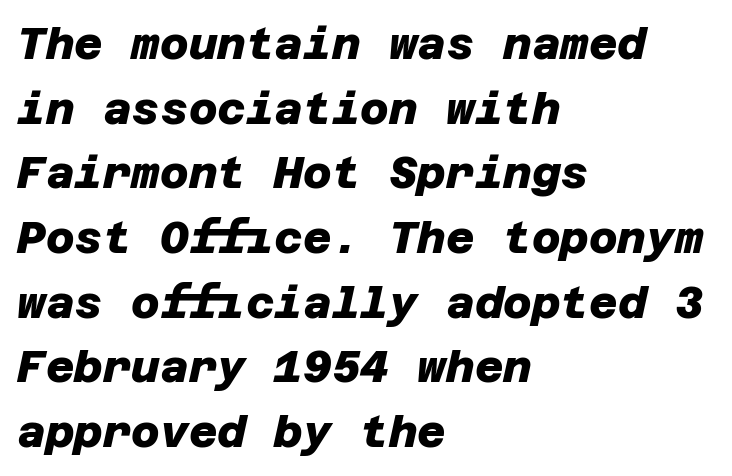
The image shows 44 px heavy sans-serif type; set left-aligned, normal line spacing (1.47x), normal letter spacing, not underlined; low stroke contrast and a large x-height.
